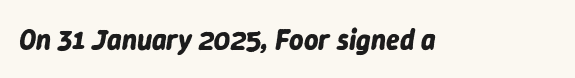
The image shows 28 px bold type, italic (leaning right); set normal letter spacing, not underlined; low stroke contrast and a medium x-height.
